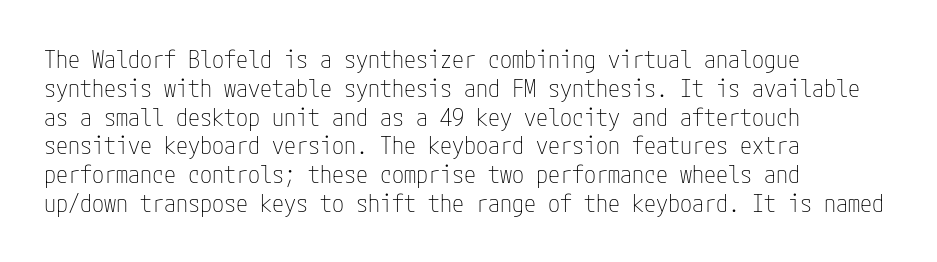
Horizontal alignment here is leftward, the default for most running prose. Is the stroke heavy? The answer is a plain regular-or-lighter. Posture: upright roman. The baseline area is clear. Between one letter and the next there's only the usual sliver of space.
